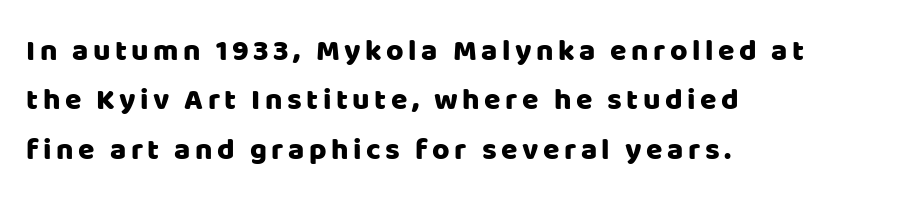
A bare baseline throughout the passage. Varying glyph widths throughout — classic text-font behaviour. In terms of posture, this sample is upright. Compared with a centered layout, this one pins lines to the left instead. Regarding serifs, this sample does without them.
